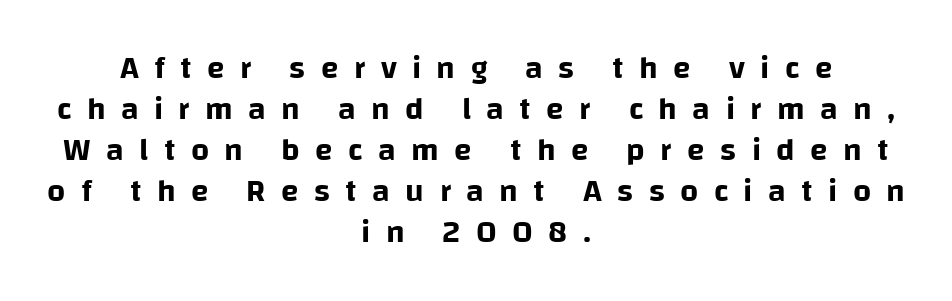
Q: Is the text italic (slanted)? A: No, it is upright.
Q: Is the typeface a serif or a sans-serif typeface? A: Sans-serif.
Q: Is the text underlined? A: No.
Q: How is the paragraph aligned? A: Centered.
Q: Is the spacing between letters normal or unusually wide? A: Unusually wide.
Q: Is the spacing between lines tight, normal or loose? A: Normal.
Q: Width (condensed, normal, or wide)? A: Normal.
Q: Stroke contrast? A: Low.
Q: x-height? A: Large.
Q: Monospaced? A: No.
